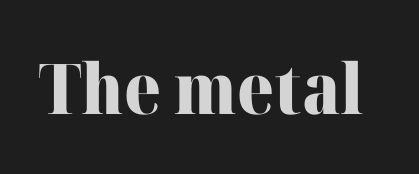
Q: Is the text bold? A: Yes.
Q: Is the text italic (slanted)? A: No, it is upright.
Q: Is the typeface a serif or a sans-serif typeface? A: Serif.
Q: Is the text underlined? A: No.
Q: Is the spacing between letters normal or unusually wide? A: Normal.
Q: Width (condensed, normal, or wide)? A: Normal.
Q: Stroke contrast? A: High.
Q: x-height? A: Medium.
Q: Monospaced? A: No.
